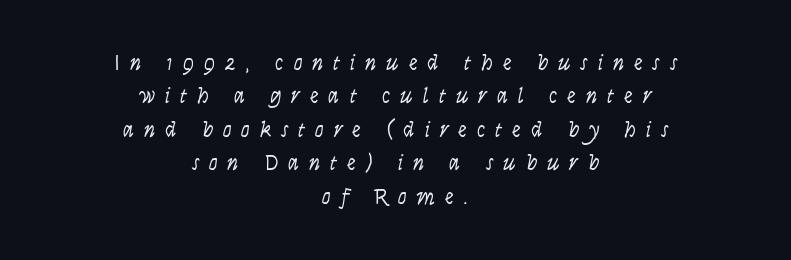
Quick note: italic. Heft: none added — not bold. Short note: letters widely spaced. The lines are quadded center. Check the space under the baseline: it is left empty.
